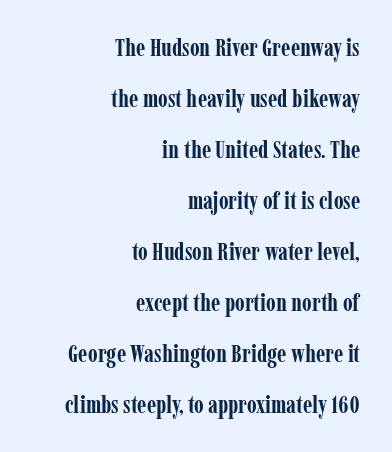
The image shows 25 px bold type, upright; set right-aligned, loose line spacing (2.04x), normal letter spacing, not underlined.
